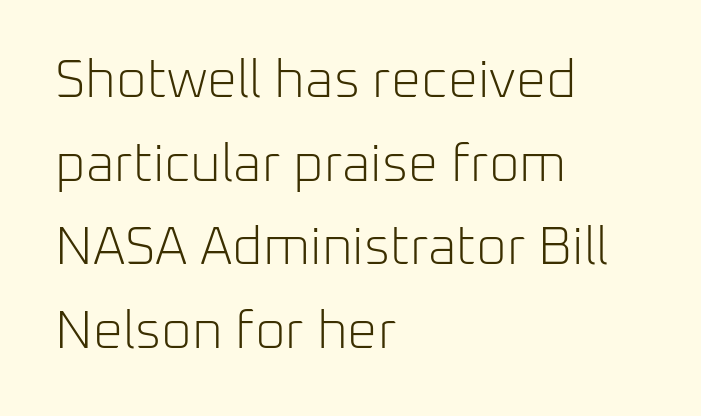
{"serif": "no", "italic": "no", "bold": "no", "weight": "light", "width": "normal", "stroke_contrast": "low", "x_height": "medium", "monospaced": "no", "underline": "no", "align": "left", "line_spacing": "normal", "line_spacing_ratio": 1.58, "letter_spacing": "normal", "letter_spacing_em": 0.0, "glyph_px": 53}
